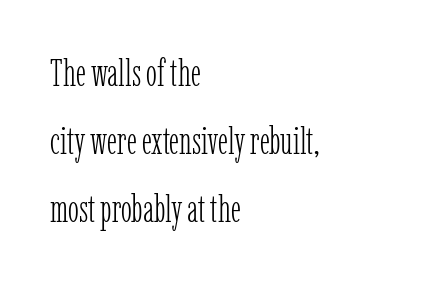
Bare-footed words on every line. Unlike a clean sans, this face finishes its strokes with serifs. Think of a printed novel: that variable character pitch is what you see here. A light-to-regular cut is what we see here. The letters stand upright; this is a roman face.
